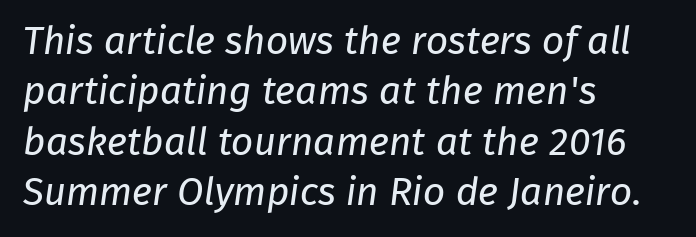
Letters rest on an invisible, unmarked baseline. Summary of vertical rhythm: regular, with standard interline spacing. The typesetting does not lean heavy: it is not bold. Each word holds together tightly as a unit, with standard inter-letter gaps. Caption: multi-line text, flush left, ragged right. Note the varied advance widths — an 'i' is clearly narrower than an 'm'.
